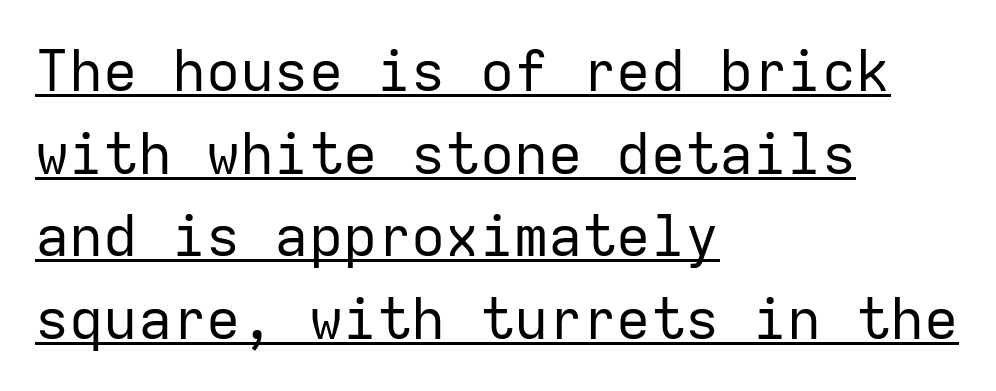
Q: Is the text bold? A: No.
Q: Is the text italic (slanted)? A: No, it is upright.
Q: Is the typeface a serif or a sans-serif typeface? A: Sans-serif.
Q: Is the text underlined? A: Yes.
Q: How is the paragraph aligned? A: Left-aligned.
Q: Is the spacing between letters normal or unusually wide? A: Normal.
Q: Is the spacing between lines tight, normal or loose? A: Normal.
Q: Width (condensed, normal, or wide)? A: Normal.
Q: Stroke contrast? A: Low.
Q: x-height? A: Medium.
Q: Monospaced? A: Yes.
